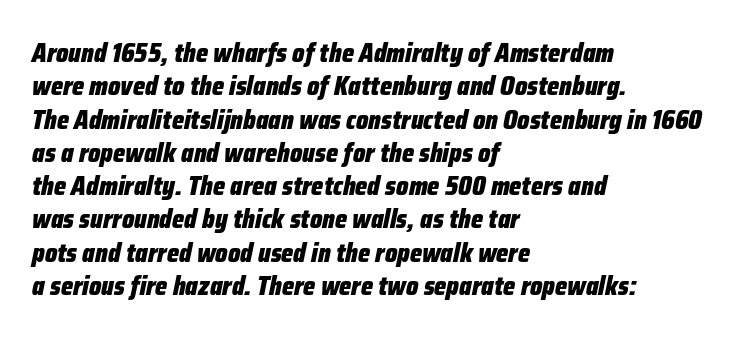
{"italic": "yes", "lean": "right", "slant_degrees": 12, "bold": "yes", "underline": "no", "align": "left", "line_spacing": "normal", "line_spacing_ratio": 1.28, "letter_spacing": "normal", "letter_spacing_em": 0.0, "glyph_px": 26}
